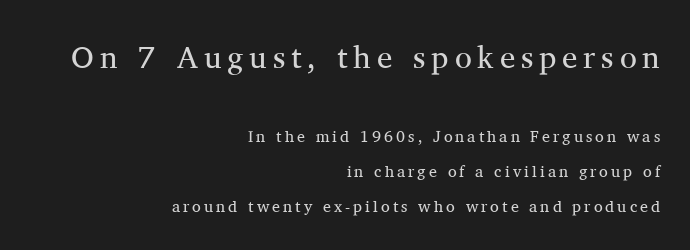
Q: Is the text bold? A: No.
Q: Is the text italic (slanted)? A: No, it is upright.
Q: Is the typeface a serif or a sans-serif typeface? A: Serif.
Q: Is the text underlined? A: No.
Q: How is the paragraph aligned? A: Right-aligned.
Q: Is the spacing between lines tight, normal or loose? A: Loose.
Q: Which block of text is set in a larger size, the first (top) or the second (bottom)? A: The first (top) one.
Q: Width (condensed, normal, or wide)? A: Normal.
Q: Stroke contrast? A: Medium.
Q: x-height? A: Medium.
Q: Monospaced? A: No.
